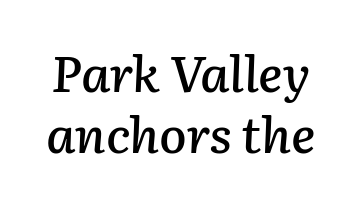
{"italic": "yes", "lean": "right", "slant_degrees": 2, "width": "normal", "stroke_contrast": "low", "x_height": "medium", "monospaced": "no", "underline": "no", "line_spacing_ratio": 1.23, "letter_spacing": "normal", "letter_spacing_em": 0.0, "glyph_px": 50}
